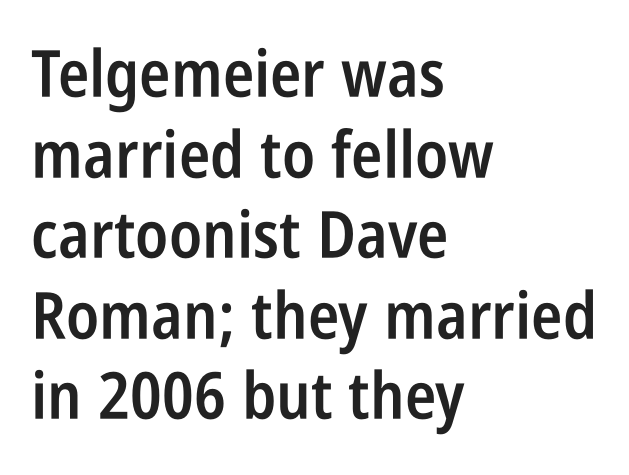
{"serif": "no", "italic": "no", "bold": "semi", "weight": "semibold", "width": "condensed", "stroke_contrast": "low", "x_height": "large", "monospaced": "no", "underline": "no", "align": "left", "line_spacing_ratio": 1.24, "letter_spacing": "normal", "letter_spacing_em": 0.0, "glyph_px": 65}
